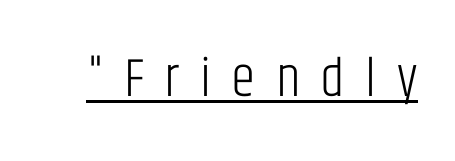
Q: Is the text bold? A: No.
Q: Is the text italic (slanted)? A: No, it is upright.
Q: Is the typeface a serif or a sans-serif typeface? A: Sans-serif.
Q: Is the text underlined? A: Yes.
Q: Is the spacing between letters normal or unusually wide? A: Unusually wide.
Q: Width (condensed, normal, or wide)? A: Condensed.
Q: Stroke contrast? A: Low.
Q: x-height? A: Large.
Q: Monospaced? A: No.
